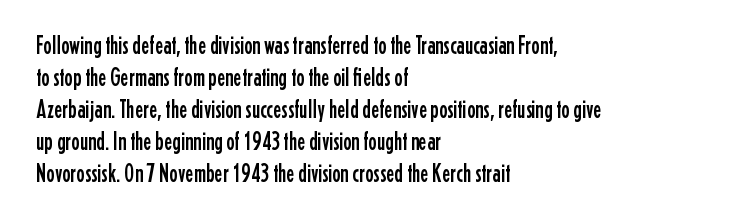
The image shows 25 px text type, upright; set left-aligned, normal line spacing (1.28x), normal letter spacing, not underlined.
